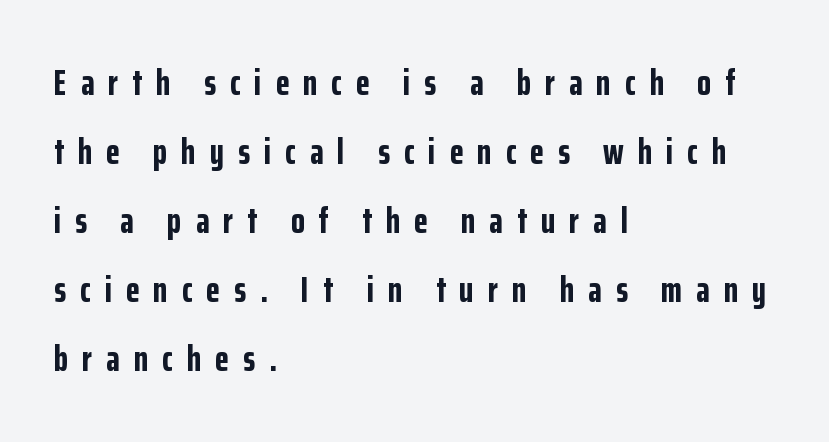
Short note: letters widely spaced. This is roman type, the default non-slanted kind. Leftover space on each line is placed entirely after the last word. This is sans-serif lettering, the kind often seen on screens and signage. Is this a fixed-width face? No — the glyphs have proportional, varying widths. Each glyph is drawn with heavy, bold strokes.
